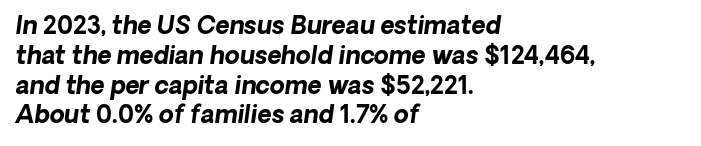
{"italic": "yes", "lean": "right", "slant_degrees": 8, "bold": "yes", "underline": "no", "align": "left", "line_spacing_ratio": 1.24, "letter_spacing": "normal", "letter_spacing_em": 0.0, "glyph_px": 24}
